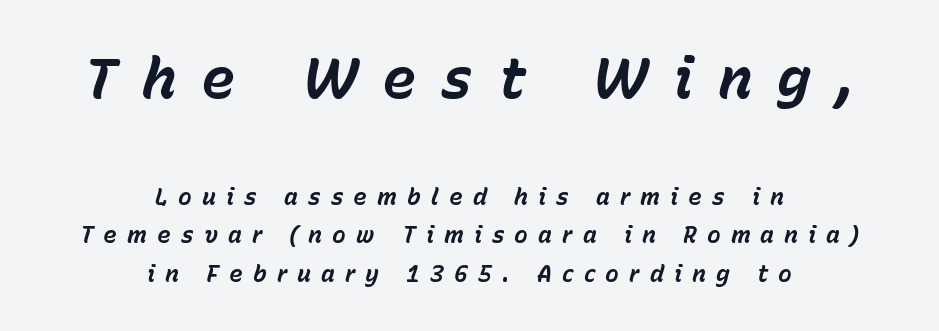
The initial chunk of copy outweighs the following chunk in type size. Italic: yes, the glyphs are oblique. Note the varied advance widths — an 'i' is clearly narrower than an 'm'. Centered paragraph, ragged on both sides. Bold? Absolutely — the strokes are thick and heavy.
